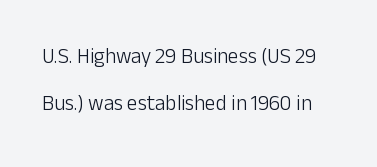
The image shows 21 px text type, upright; set loose line spacing (2.22x), normal letter spacing, not underlined.
